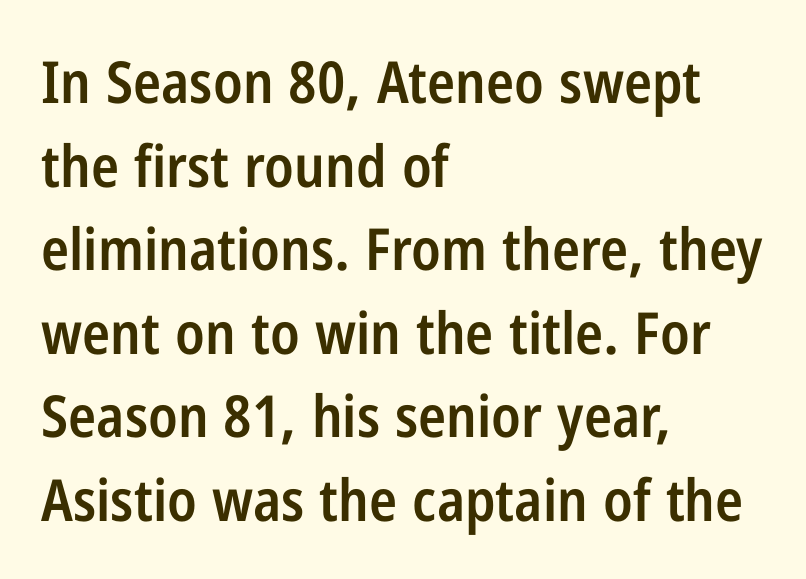
Q: Is the text bold? A: Semi-bold.
Q: Is the text italic (slanted)? A: No, it is upright.
Q: Is the typeface a serif or a sans-serif typeface? A: Sans-serif.
Q: Is the text underlined? A: No.
Q: How is the paragraph aligned? A: Left-aligned.
Q: Is the spacing between letters normal or unusually wide? A: Normal.
Q: Is the spacing between lines tight, normal or loose? A: Normal.
Q: Width (condensed, normal, or wide)? A: Condensed.
Q: Stroke contrast? A: Low.
Q: x-height? A: Medium.
Q: Monospaced? A: No.
